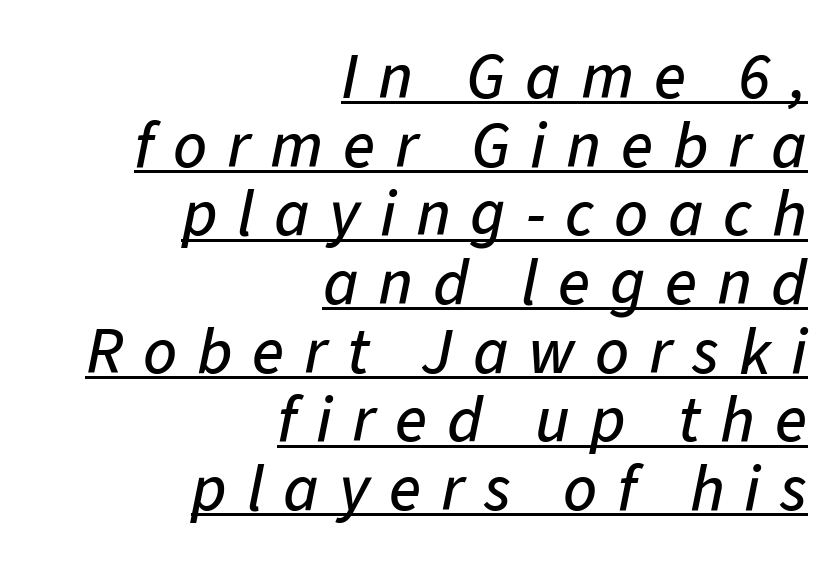
Is the block centered? No — it sits flush against the right margin. It's the slanting kind of type. The face used here is proportionally spaced, like ordinary book or web type. This sample uses expanded letter spacing, leaving extra air between glyphs. Each new line begins almost immediately beneath the previous one.
